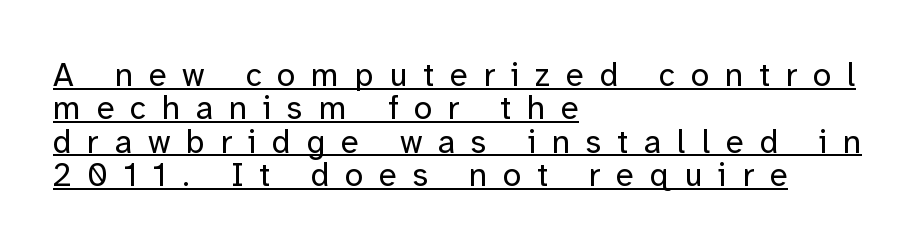
{"serif": "no", "italic": "no", "bold": "no", "weight": "regular", "width": "normal", "stroke_contrast": "low", "x_height": "medium", "monospaced": "no", "underline": "yes", "align": "left", "line_spacing": "tight", "line_spacing_ratio": 1.01, "letter_spacing": "wide", "letter_spacing_em": 0.48, "glyph_px": 33}
